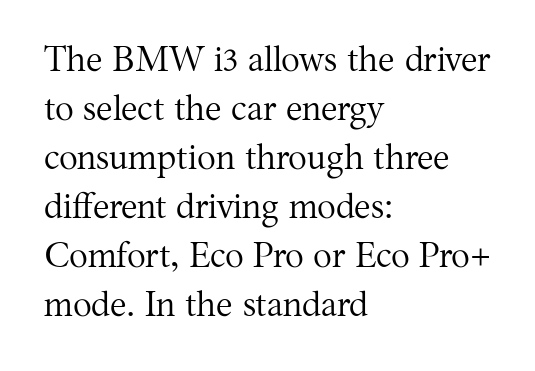
Q: Is the text bold? A: No.
Q: Is the text italic (slanted)? A: No, it is upright.
Q: Is the typeface a serif or a sans-serif typeface? A: Serif.
Q: Is the text underlined? A: No.
Q: How is the paragraph aligned? A: Left-aligned.
Q: Is the spacing between letters normal or unusually wide? A: Normal.
Q: Is the spacing between lines tight, normal or loose? A: Normal.
Q: Width (condensed, normal, or wide)? A: Normal.
Q: Stroke contrast? A: Medium.
Q: x-height? A: Medium.
Q: Monospaced? A: No.
